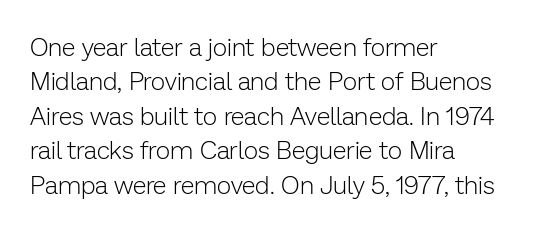
Spacing between characters is what you'd get straight out of the box. The passage shown is not underscored anywhere. The lines in this sample share a left origin and differ only in where they stop. The lines sit at an ordinary, default distance from one another. Is the type heavy? It reads as light-to-regular instead.
